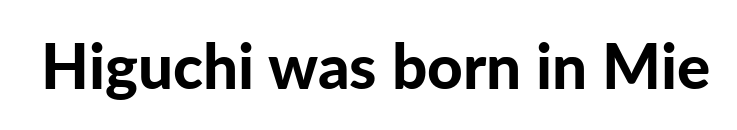
The glyphs are unaccompanied by any horizontal stroke below them. You'd pick this weight for a headline — it's a proper bold. The rendering keeps characters at their native spacing. Note: no serifs on the glyphs. Tall strokes in this sample are plumb rather than angled. This sample has the flowing, uneven cadence of proportional lettering.
